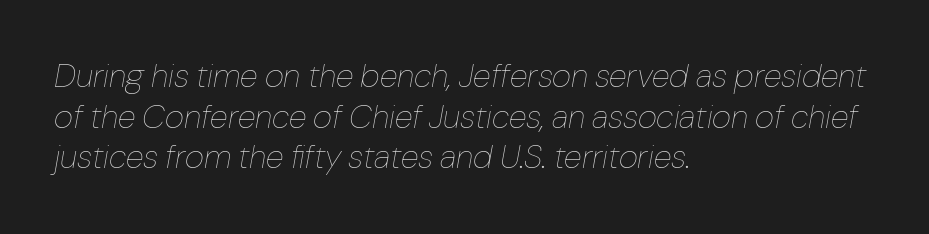
{"italic": "yes", "lean": "right", "slant_degrees": 10, "bold": "no", "weight": "thin", "width": "normal", "stroke_contrast": "low", "x_height": "medium", "monospaced": "no", "underline": "no", "align": "left", "line_spacing_ratio": 1.23, "letter_spacing": "normal", "letter_spacing_em": 0.0, "glyph_px": 33}
